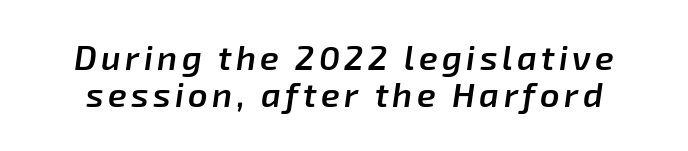
{"italic": "yes", "lean": "right", "slant_degrees": 8, "bold": "semi", "weight": "semibold", "width": "normal", "stroke_contrast": "low", "x_height": "medium", "monospaced": "no", "underline": "no", "line_spacing": "tight", "line_spacing_ratio": 1.1, "glyph_px": 34}
